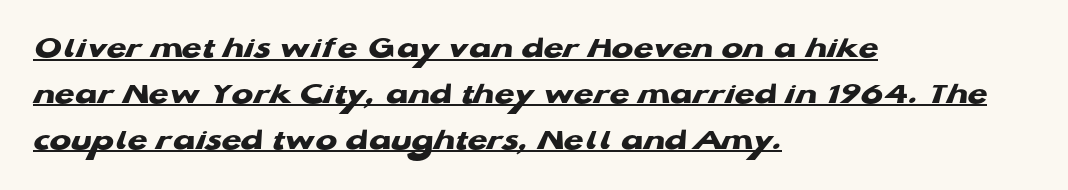
Q: Is the text bold? A: Yes.
Q: Is the typeface a serif or a sans-serif typeface? A: Sans-serif.
Q: Is the text underlined? A: Yes.
Q: How is the paragraph aligned? A: Left-aligned.
Q: Is the spacing between letters normal or unusually wide? A: Normal.
Q: Is the spacing between lines tight, normal or loose? A: Normal.
Q: Width (condensed, normal, or wide)? A: Wide.
Q: Stroke contrast? A: Low.
Q: x-height? A: Medium.
Q: Monospaced? A: No.
